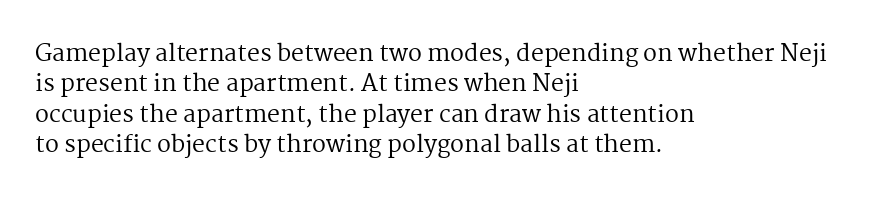
{"italic": "no", "bold": "no", "underline": "no", "align": "left", "line_spacing": "normal", "line_spacing_ratio": 1.32, "letter_spacing": "normal", "letter_spacing_em": 0.0, "glyph_px": 23}
